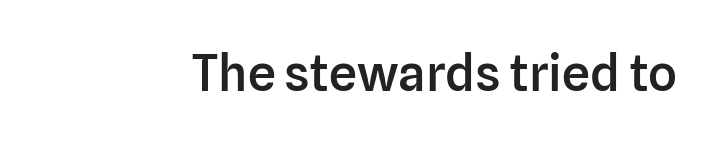
{"serif": "no", "italic": "no", "bold": "semi", "weight": "semibold", "width": "normal", "stroke_contrast": "low", "x_height": "medium", "monospaced": "no", "underline": "no", "letter_spacing": "normal", "letter_spacing_em": 0.0, "glyph_px": 50}
